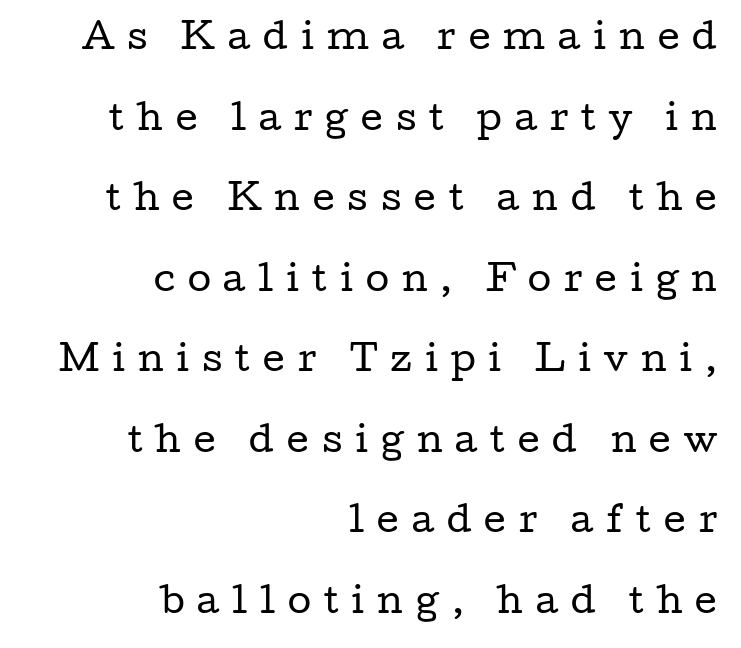
Q: Is the text bold? A: No.
Q: Is the text italic (slanted)? A: No, it is upright.
Q: Is the typeface a serif or a sans-serif typeface? A: Serif.
Q: Is the text underlined? A: No.
Q: How is the paragraph aligned? A: Right-aligned.
Q: Is the spacing between letters normal or unusually wide? A: Unusually wide.
Q: Is the spacing between lines tight, normal or loose? A: Loose.
Q: Width (condensed, normal, or wide)? A: Wide.
Q: Stroke contrast? A: Low.
Q: x-height? A: Medium.
Q: Monospaced? A: No.
